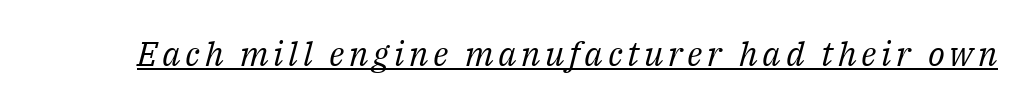
The rendering applies a slant to the glyphs. Serifs: yes, visible at the terminals of the letterforms. The passage shown is typed in a proportional face where columns would drift. Students, observe the line beneath the letters — that is underlining.
